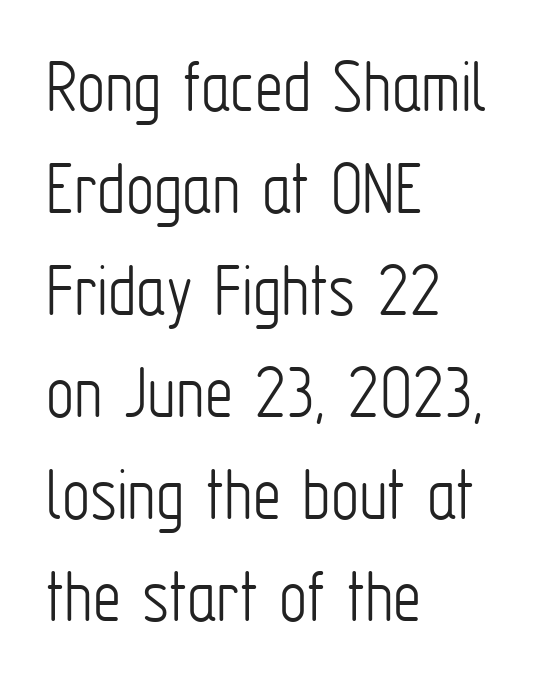
The text was rendered using a sans face with plain stroke endings. The specimen omits any rule beneath the text block's lines. How would I describe the line gaps? Plain and ordinary. The lines are quadded left. The rendering uses natural spacing where letterforms have individual widths. In terms of posture, this sample is upright.
